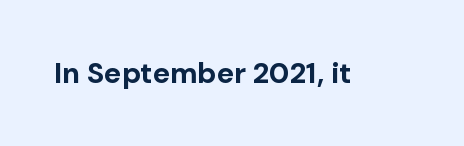
Every stem runs plumb, perpendicular to the baseline. The letters carry no serifs — their stems end cleanly without finishing strokes. The rendering uses natural spacing where letterforms have individual widths. Typographic density is high because the face is bold. Characters follow at the spacing the type designer built in. Any mark beneath the type? The region is blank.
